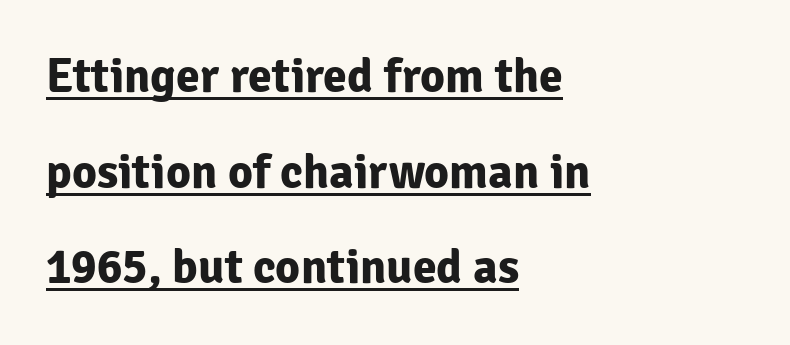
Is the letter spacing exaggerated? No — it looks like the ordinary default. Does the lettering tilt? It doesn't — this is upright. A typesetter would call this leading open, well beyond the default. In designer terms, the underline attribute is active on this setting. I'd describe the lettering as bold — thick and assertive.
